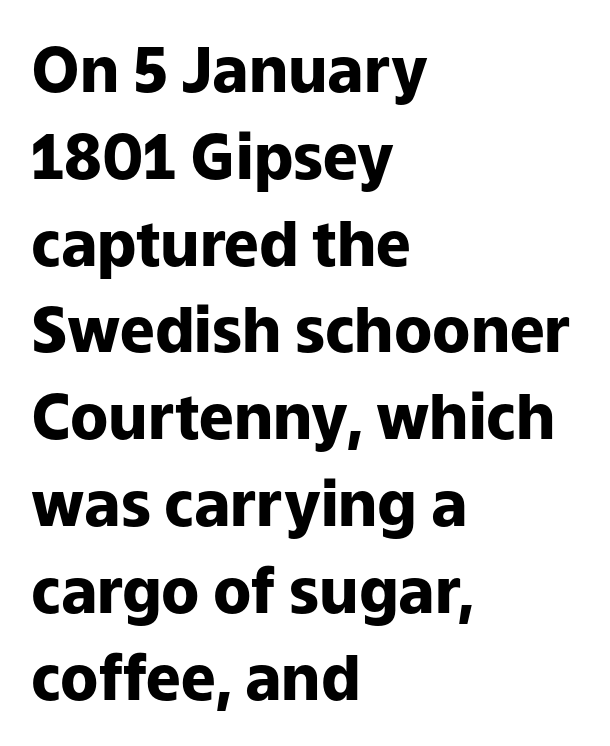
The image shows 62 px heavy sans-serif type, upright; set left-aligned, normal line spacing (1.4x), normal letter spacing, not underlined; low stroke contrast and a medium x-height.
